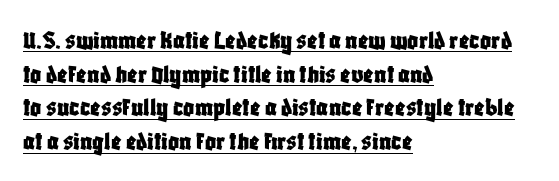
Q: Is the text italic (slanted)? A: No, it is upright.
Q: Is the text underlined? A: Yes.
Q: How is the paragraph aligned? A: Left-aligned.
Q: Is the spacing between letters normal or unusually wide? A: Normal.
Q: Is the spacing between lines tight, normal or loose? A: Normal.
